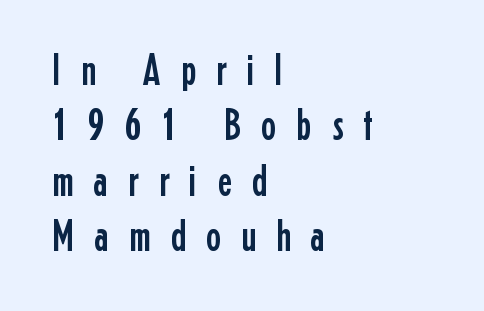
Does the copy run flush right? No — it runs flush left. Lines of text with bare space underneath. The font's upright variant was chosen for this text. Varying glyph widths throughout — classic text-font behaviour.
